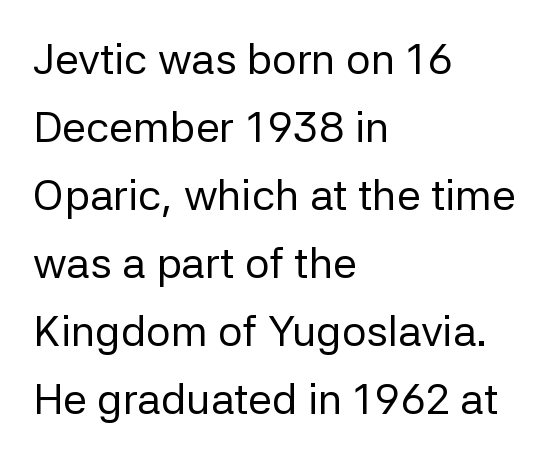
{"serif": "no", "italic": "no", "bold": "no", "weight": "regular", "width": "normal", "stroke_contrast": "low", "x_height": "medium", "monospaced": "no", "underline": "no", "align": "left", "line_spacing": "normal", "line_spacing_ratio": 1.58, "letter_spacing": "normal", "letter_spacing_em": 0.0, "glyph_px": 43}
